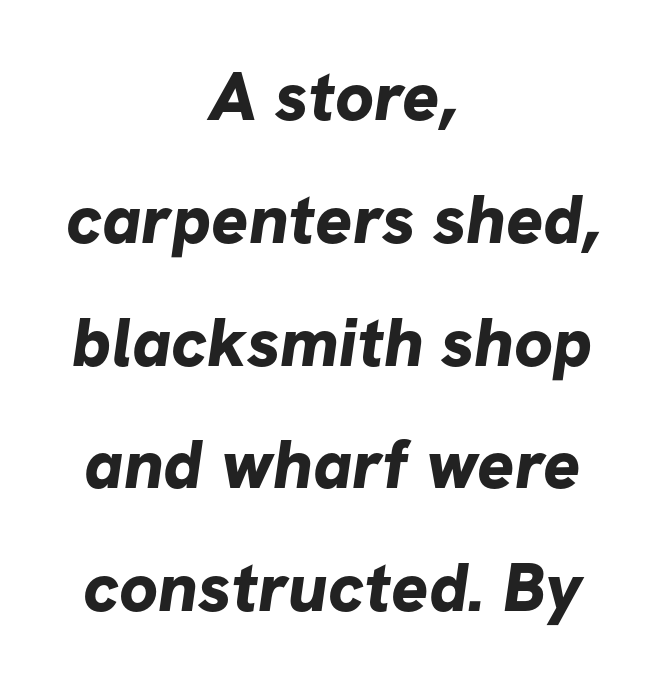
Q: Is the text bold? A: Yes.
Q: Is the typeface a serif or a sans-serif typeface? A: Sans-serif.
Q: Is the text underlined? A: No.
Q: How is the paragraph aligned? A: Centered.
Q: Is the spacing between letters normal or unusually wide? A: Normal.
Q: Width (condensed, normal, or wide)? A: Normal.
Q: Stroke contrast? A: Low.
Q: x-height? A: Medium.
Q: Monospaced? A: No.
